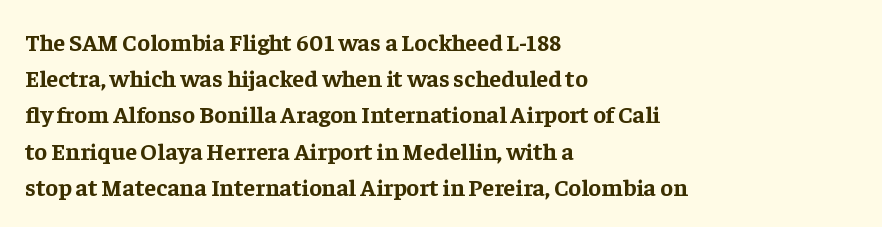
The image shows 24 px bold type, upright; set left-aligned, normal line spacing (1.51x), normal letter spacing, not underlined.
